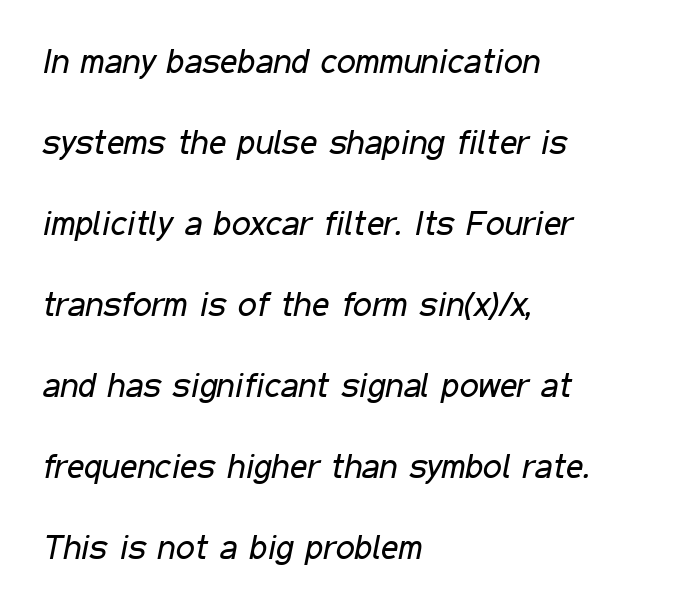
Q: Is the text bold? A: No.
Q: Is the text italic (slanted)? A: Yes, it leans right by about 11 degrees.
Q: Is the text underlined? A: No.
Q: How is the paragraph aligned? A: Left-aligned.
Q: Is the spacing between letters normal or unusually wide? A: Normal.
Q: Is the spacing between lines tight, normal or loose? A: Loose.
Q: Width (condensed, normal, or wide)? A: Condensed.
Q: Stroke contrast? A: Low.
Q: x-height? A: Medium.
Q: Monospaced? A: No.
